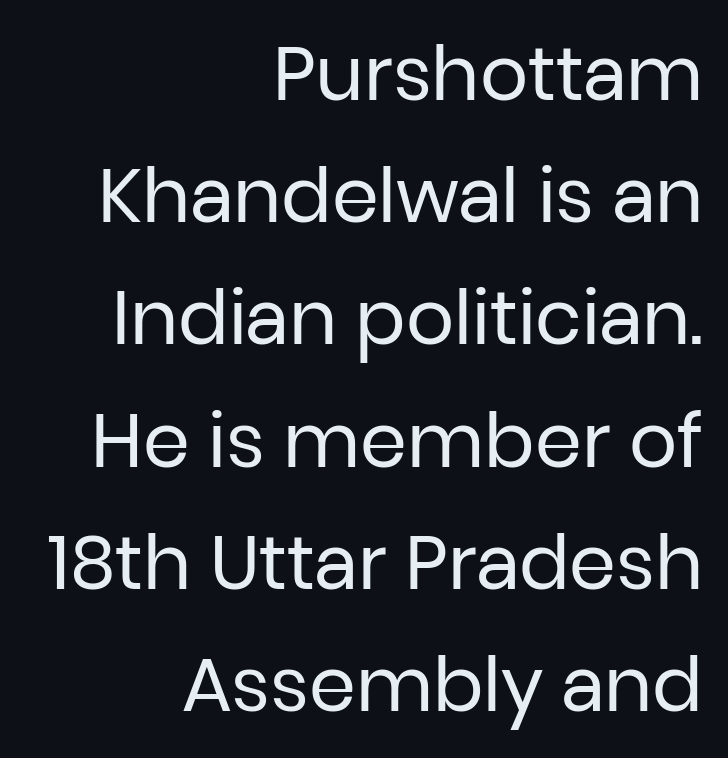
Leftover space on each line is placed entirely before the opening word. Glance below the letters and you will spot only blank space. Students, observe: this is what conventionally led text looks like. Letter spacing: default.
